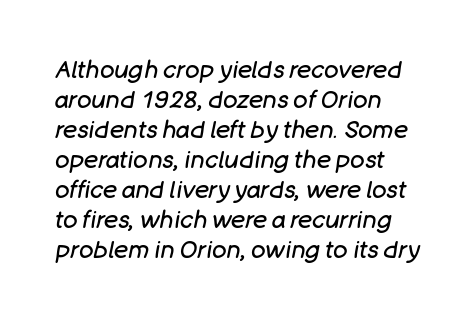
{"italic": "yes", "lean": "right", "slant_degrees": 11, "bold": "no", "underline": "no", "align": "left", "line_spacing": "normal", "line_spacing_ratio": 1.25, "letter_spacing": "normal", "letter_spacing_em": 0.0, "glyph_px": 24}
